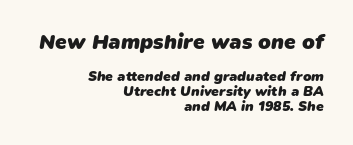
Q: Is the text bold? A: Yes.
Q: Is the text underlined? A: No.
Q: How is the paragraph aligned? A: Right-aligned.
Q: Is the spacing between letters normal or unusually wide? A: Normal.
Q: Is the spacing between lines tight, normal or loose? A: Tight.
Q: Which block of text is set in a larger size, the first (top) or the second (bottom)? A: The first (top) one.
